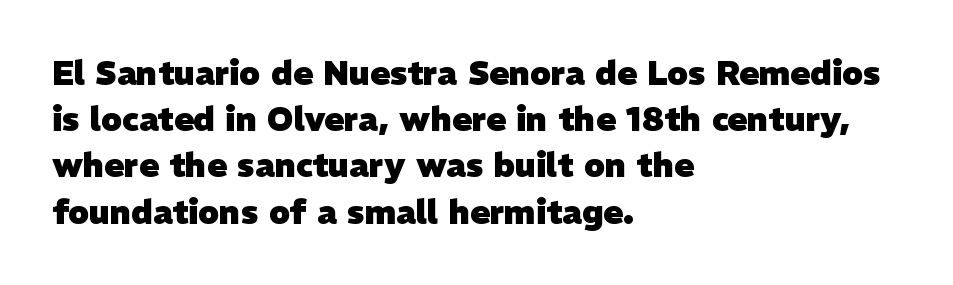
The image shows 33 px heavy sans-serif type; set left-aligned, normal line spacing (1.4x), normal letter spacing, not underlined; low stroke contrast and a medium x-height.
